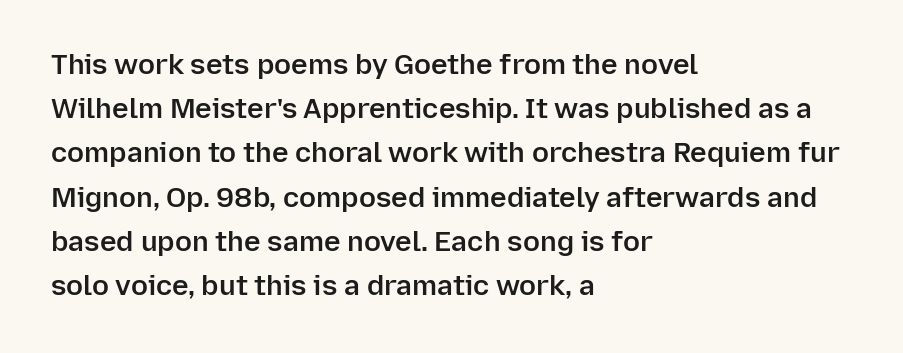
The gap between lines stays unmarked. The lines sit at an ordinary, default distance from one another. The letters stand straight up with perfectly vertical stems. Weight: semibold (demi). Does the type have serifs? No, each stem ends abruptly. Note the varied advance widths — an 'i' is clearly narrower than an 'm'.
